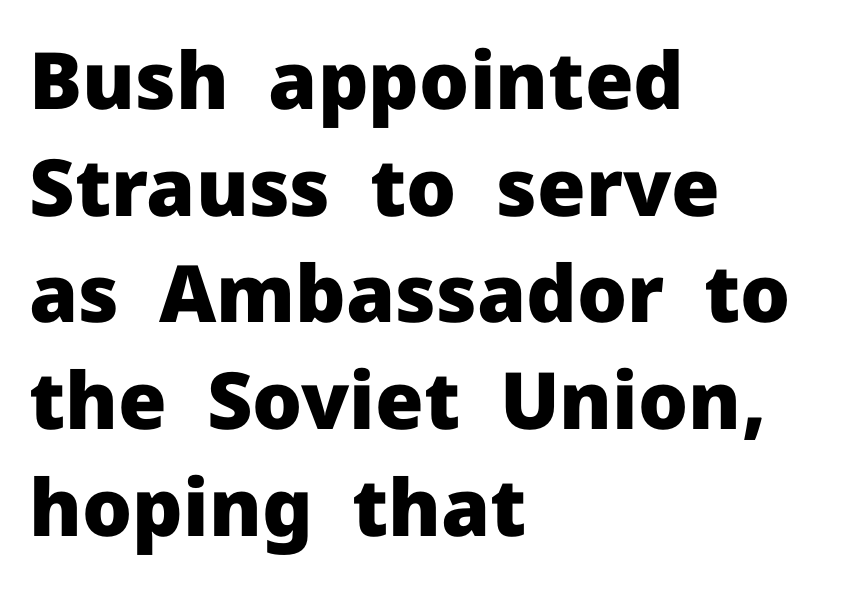
The image shows 79 px heavy sans-serif type, upright; set left-aligned, normal line spacing (1.35x), normal letter spacing, not underlined; low stroke contrast and a medium x-height.
